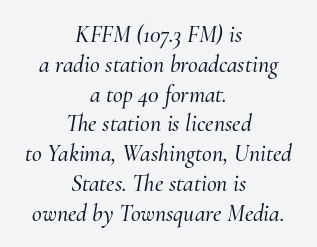
Emphasis-style slanted type is in use. Default kerning and tracking; the words read as compact shapes. Casual observation: everything's sitting right in the middle. The string is rendered with underlining switched off.
